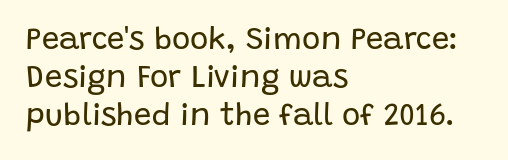
Q: Is the text bold? A: No.
Q: Is the text italic (slanted)? A: No, it is upright.
Q: Is the typeface a serif or a sans-serif typeface? A: Sans-serif.
Q: Is the text underlined? A: No.
Q: How is the paragraph aligned? A: Left-aligned.
Q: Is the spacing between letters normal or unusually wide? A: Normal.
Q: Width (condensed, normal, or wide)? A: Normal.
Q: Stroke contrast? A: Low.
Q: x-height? A: Large.
Q: Monospaced? A: No.
